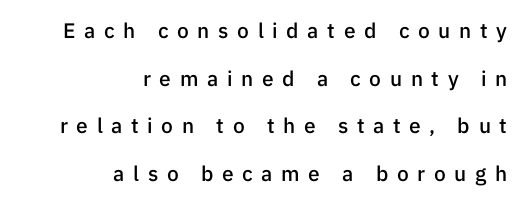
The image shows 21 px text type, upright; set right-aligned, loose line spacing (2.27x), unusually wide letter spacing (+0.41 em), not underlined.
